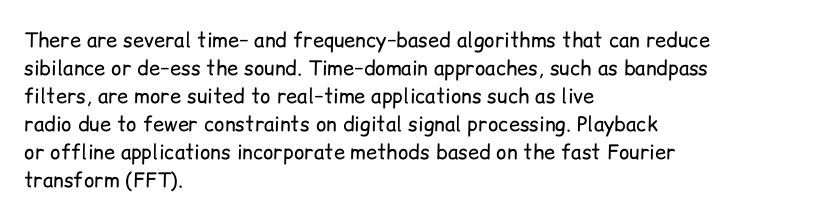
A roman cut, with each character standing at attention. Compared with a centered layout, this one pins lines to the left instead. Evenly set lines give the paragraph a standard silhouette. Heft: none added — not bold. The baseline area is clear.
